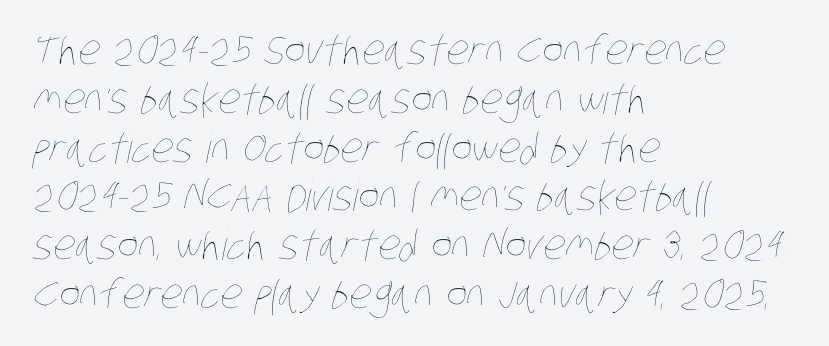
Q: Is the text bold? A: No.
Q: Is the text underlined? A: No.
Q: How is the paragraph aligned? A: Left-aligned.
Q: Is the spacing between letters normal or unusually wide? A: Normal.
Q: Width (condensed, normal, or wide)? A: Condensed.
Q: Stroke contrast? A: Low.
Q: x-height? A: Large.
Q: Monospaced? A: No.
